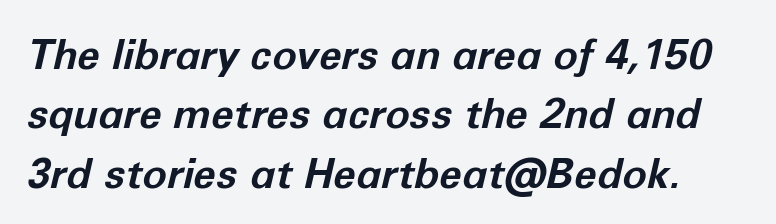
Does the lettering tilt? It does — this is italic. The line-height multiplier appears to be the usual default. Heavy, bold letterforms. What stands out about the letter spacing? Nothing — it is the standard amount.
